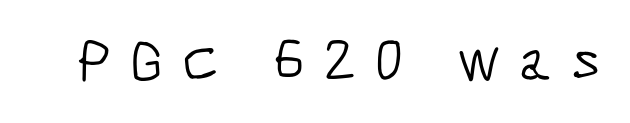
{"serif": "no", "bold": "no", "weight": "light", "width": "condensed", "stroke_contrast": "low", "x_height": "medium", "monospaced": "no", "underline": "no", "letter_spacing": "wide", "letter_spacing_em": 0.3, "glyph_px": 62}
